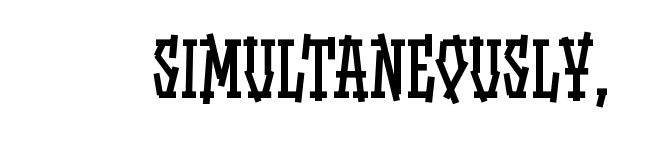
{"italic": "no", "bold": "no", "weight": "regular", "width": "condensed", "stroke_contrast": "low", "x_height": "large", "monospaced": "no", "underline": "no", "letter_spacing": "normal", "letter_spacing_em": 0.0, "glyph_px": 73}
